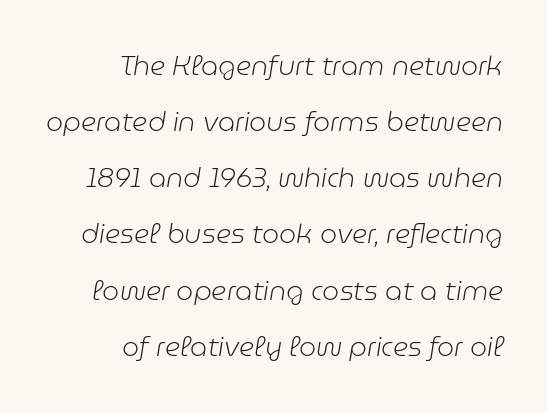
{"italic": "yes", "lean": "right", "slant_degrees": 9, "bold": "no", "underline": "no", "align": "right", "line_spacing": "loose", "line_spacing_ratio": 2.08, "letter_spacing": "normal", "letter_spacing_em": 0.0, "glyph_px": 27}
